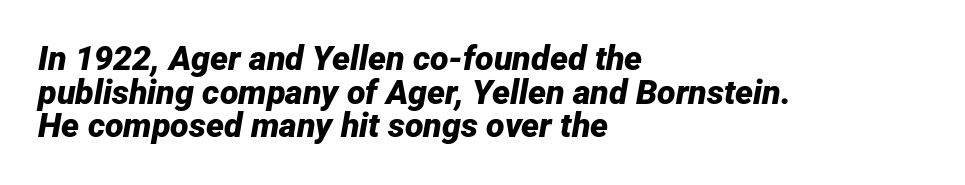
{"italic": "yes", "lean": "right", "slant_degrees": 12, "bold": "yes", "weight": "bold", "width": "normal", "stroke_contrast": "low", "x_height": "medium", "monospaced": "no", "underline": "no", "align": "left", "line_spacing": "tight", "line_spacing_ratio": 0.99, "letter_spacing": "normal", "letter_spacing_em": 0.0, "glyph_px": 34}
